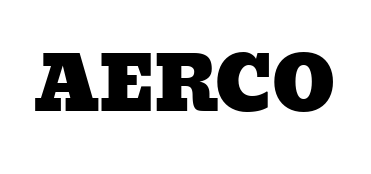
{"width": "wide", "stroke_contrast": "low", "x_height": "medium", "monospaced": "no", "underline": "no", "letter_spacing": "normal", "letter_spacing_em": 0.0, "glyph_px": 75}
